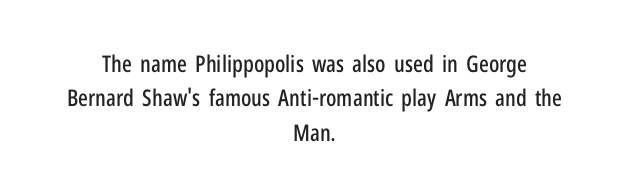
The image shows 23 px text type, upright; set centered, normal line spacing (1.5x), normal letter spacing, not underlined.
